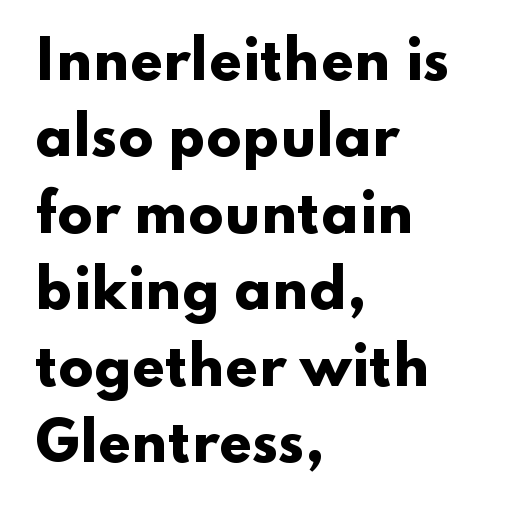
A typesetter would label this face a sans. Rendered with straight, roman letterforms. The rag falls on the right side of this text block. Proportional: the letters do not fall into vertical columns.
